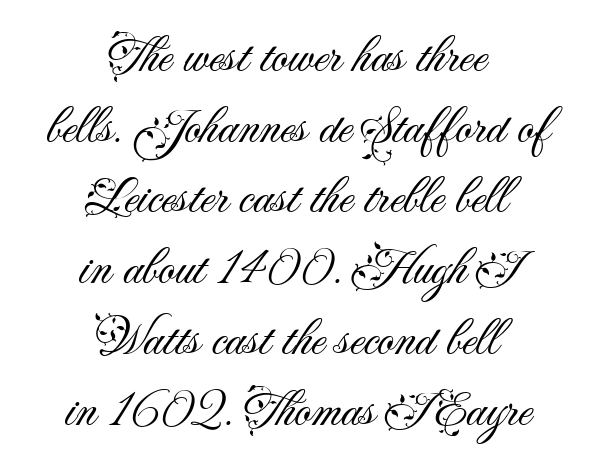
This block has exactly the height ordinary leading produces. A student would call this center alignment; a typographer would say set centered. The designer went with a sans here, leaving each stem footless. Here the designer chose a conventional face with non-uniform glyph widths. The zone under the glyphs is completely vacant.
